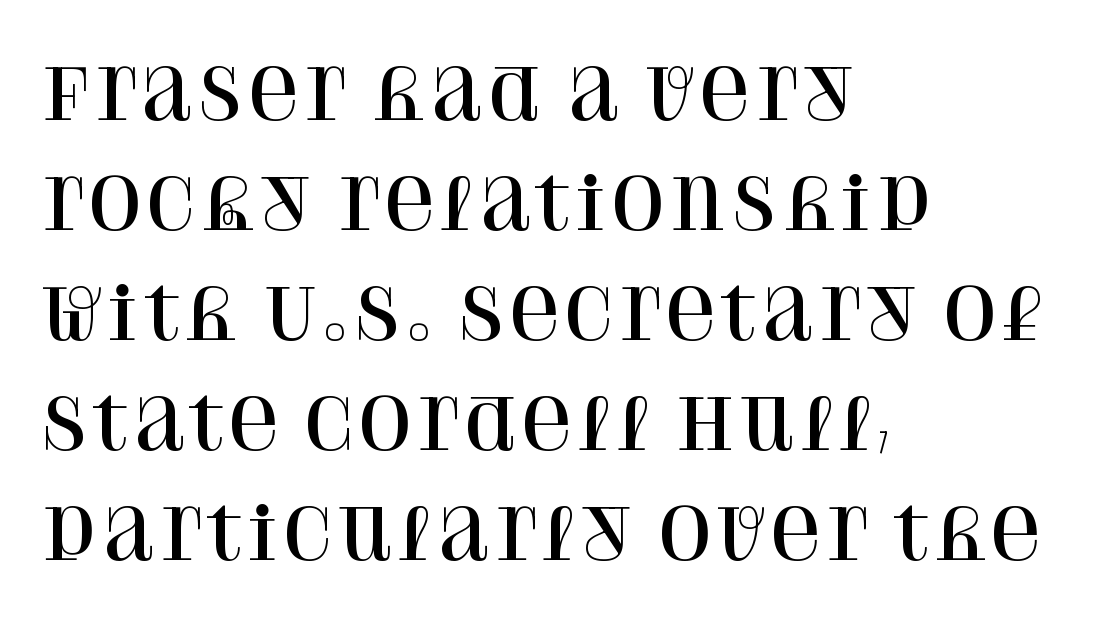
The image shows 70 px serif type, upright; set left-aligned, normal line spacing (1.57x), normal letter spacing, not underlined; high stroke contrast and a large x-height.
